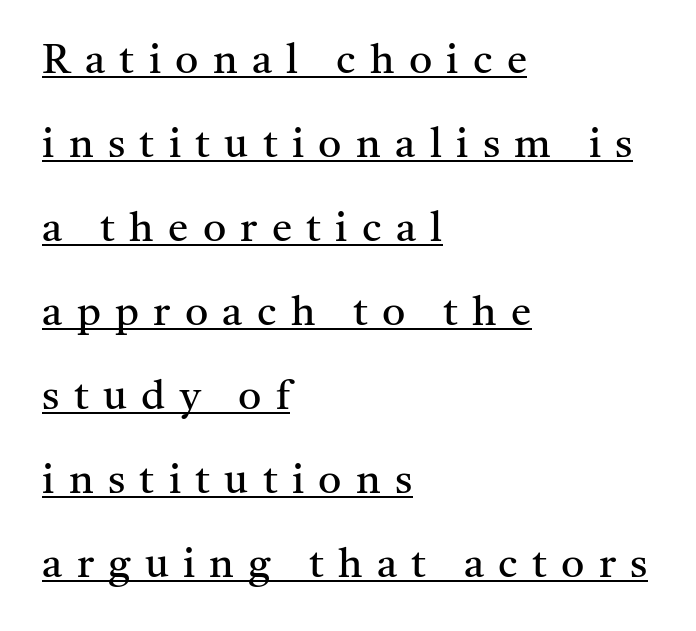
These characters rest on top of a visible drawn line. This is serif lettering, the kind often seen in printed books. Compared with typical paragraphs, the rows here are farther apart. No letter is thick-stroked: the sample isn't bold. The rag falls on the right side of this text block. No italicization has been applied; the sample stays upright.
